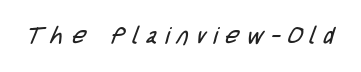
The image shows 23 px text type; set unusually wide letter spacing (+0.34 em), not underlined.
